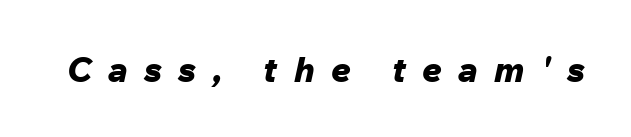
The image shows 35 px bold type, italic (leaning right); set unusually wide letter spacing (+0.47 em), not underlined; low stroke contrast and a medium x-height.
